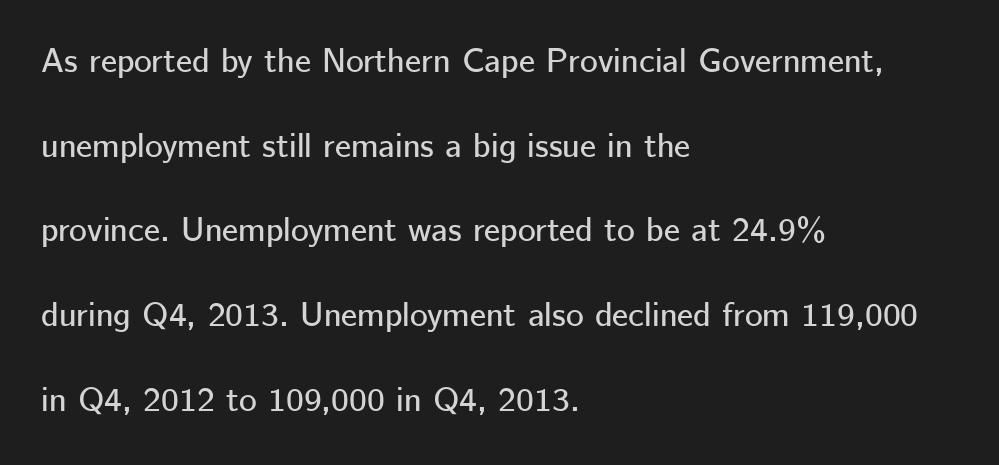
Does the lettering tilt? It doesn't — this is upright. Unlike a traditional serif, this face leaves its strokes unadorned. A typesetter would call this zero additional tracking. The space between consecutive lines is lavish. The zone under the glyphs is completely vacant.
